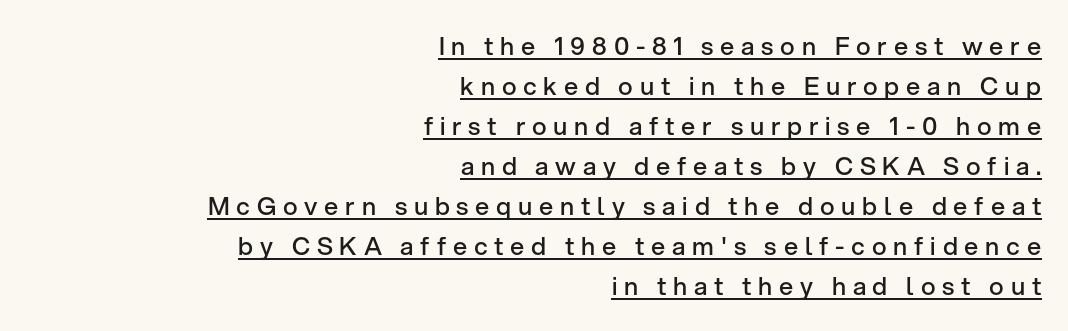
This sample carries an underscore along the baseline area. When letters stand straight like this, we call the style roman or upright. In terms of weight, the rendering is demibold, just under bold. Regular leading.
